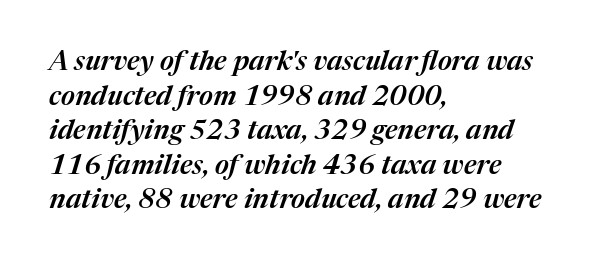
Q: Is the text italic (slanted)? A: Yes, it leans right by about 17 degrees.
Q: Is the text underlined? A: No.
Q: How is the paragraph aligned? A: Left-aligned.
Q: Is the spacing between letters normal or unusually wide? A: Normal.
Q: Is the spacing between lines tight, normal or loose? A: Normal.
